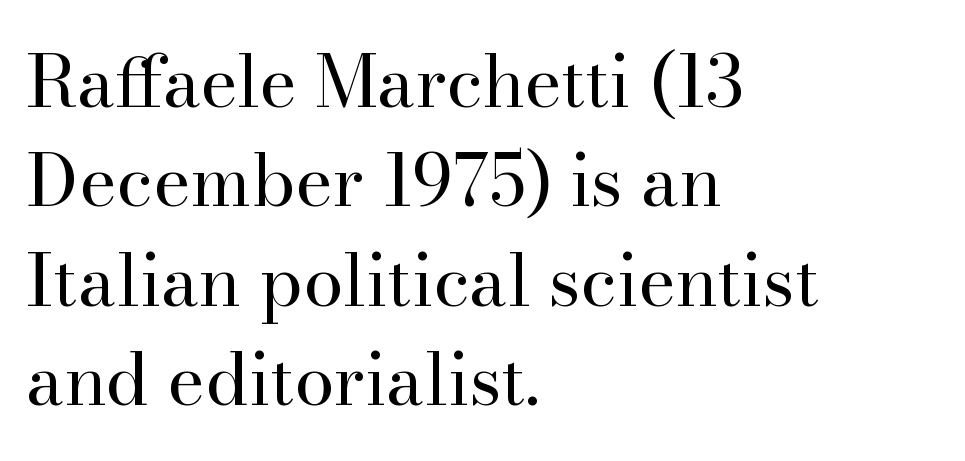
Every character sits straight up, as roman type does. Short note: letters normally spaced. The line-height multiplier appears to be the usual default. The glyphs in this specimen are seriffed.
